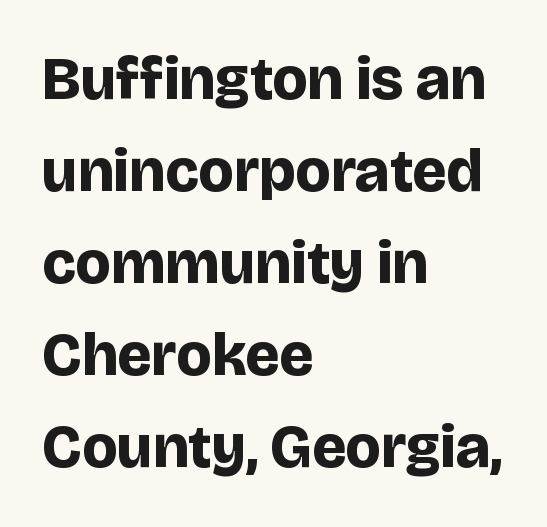
Q: Is the text bold? A: Yes.
Q: Is the text italic (slanted)? A: No, it is upright.
Q: Is the typeface a serif or a sans-serif typeface? A: Sans-serif.
Q: Is the text underlined? A: No.
Q: How is the paragraph aligned? A: Left-aligned.
Q: Is the spacing between letters normal or unusually wide? A: Normal.
Q: Is the spacing between lines tight, normal or loose? A: Normal.
Q: Width (condensed, normal, or wide)? A: Normal.
Q: Stroke contrast? A: Low.
Q: x-height? A: Large.
Q: Monospaced? A: No.
